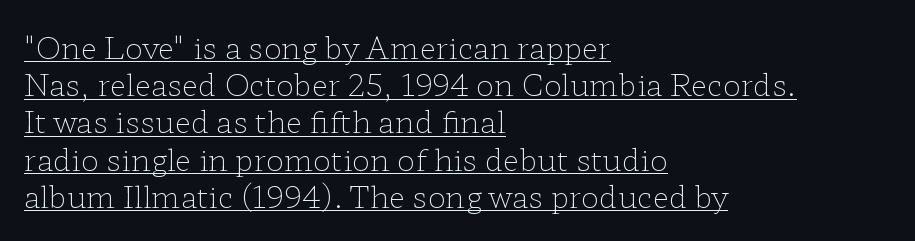
{"serif": "yes", "italic": "no", "bold": "no", "weight": "light", "width": "wide", "stroke_contrast": "low", "x_height": "medium", "monospaced": "no", "underline": "yes", "align": "left", "line_spacing_ratio": 1.24, "letter_spacing": "normal", "letter_spacing_em": 0.0, "glyph_px": 30}
